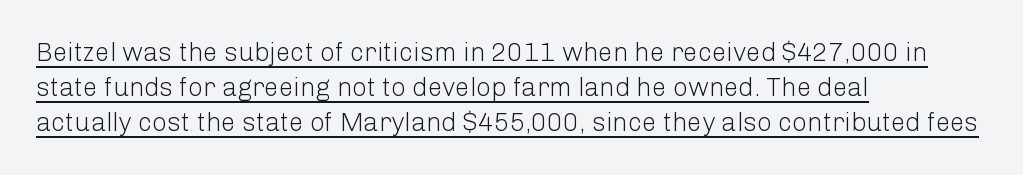
If you measured baseline to baseline, you'd find a middling distance. A continuous stroke trails under the words, as in a hyperlink. This rendering uses left alignment, leaving the right contour irregular. Posture: upright roman. This reads as an unemphasized weight, regular at the heaviest.
